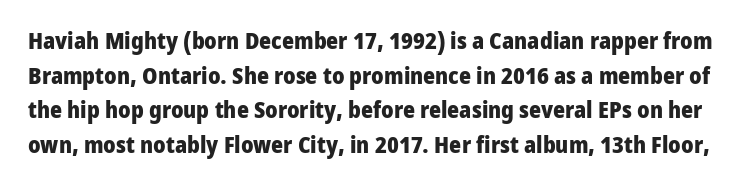
The type sits square on the baseline with zero lean. How would I describe the line gaps? Plain and ordinary. The glyphs have the mass of a bold cut. A typesetter would call this zero additional tracking. The area under the type is left untouched.
